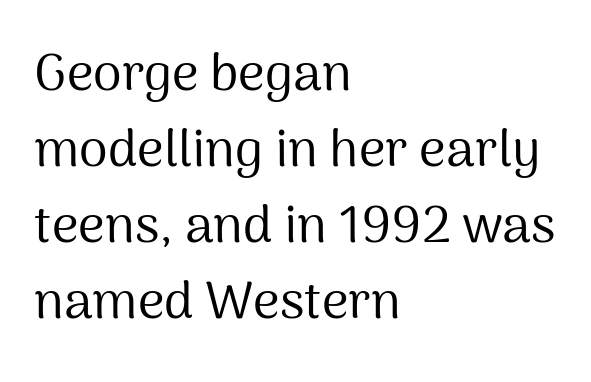
Q: Is the text bold? A: No.
Q: Is the text italic (slanted)? A: No, it is upright.
Q: Is the typeface a serif or a sans-serif typeface? A: Sans-serif.
Q: Is the text underlined? A: No.
Q: How is the paragraph aligned? A: Left-aligned.
Q: Is the spacing between letters normal or unusually wide? A: Normal.
Q: Is the spacing between lines tight, normal or loose? A: Normal.
Q: Width (condensed, normal, or wide)? A: Normal.
Q: Stroke contrast? A: Medium.
Q: x-height? A: Medium.
Q: Monospaced? A: No.
